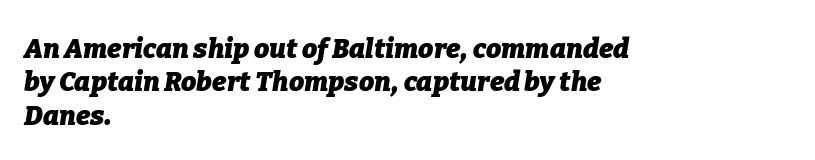
These lines keep a tight, regular rhythm from letter to letter. Alignment: flush left. An italicized treatment has been applied to the whole sample. The characters look thick and weighty, a clear bold.
